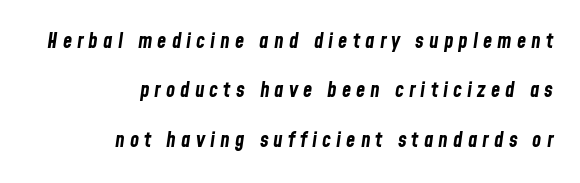
If you drew a ruler down the right edge, every line would touch it. A great deal of white space separates one row of letters from the next. Honestly, the letter spacing is so wide it's the main thing you notice. The text carries the slant typical of an italic or oblique font.
